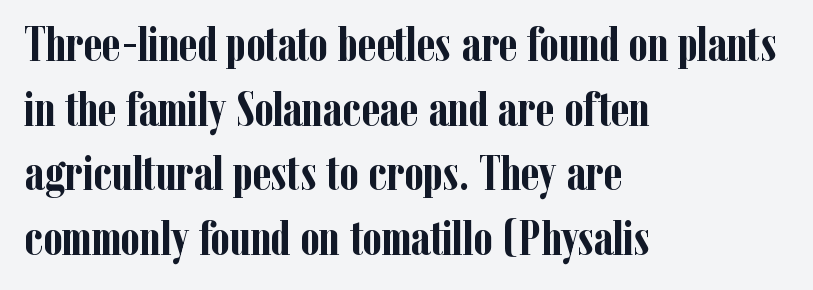
Q: Is the text bold? A: Yes.
Q: Is the text italic (slanted)? A: No, it is upright.
Q: Is the typeface a serif or a sans-serif typeface? A: Serif.
Q: Is the text underlined? A: No.
Q: How is the paragraph aligned? A: Left-aligned.
Q: Is the spacing between letters normal or unusually wide? A: Normal.
Q: Is the spacing between lines tight, normal or loose? A: Normal.
Q: Width (condensed, normal, or wide)? A: Condensed.
Q: Stroke contrast? A: Low.
Q: x-height? A: Medium.
Q: Monospaced? A: No.
